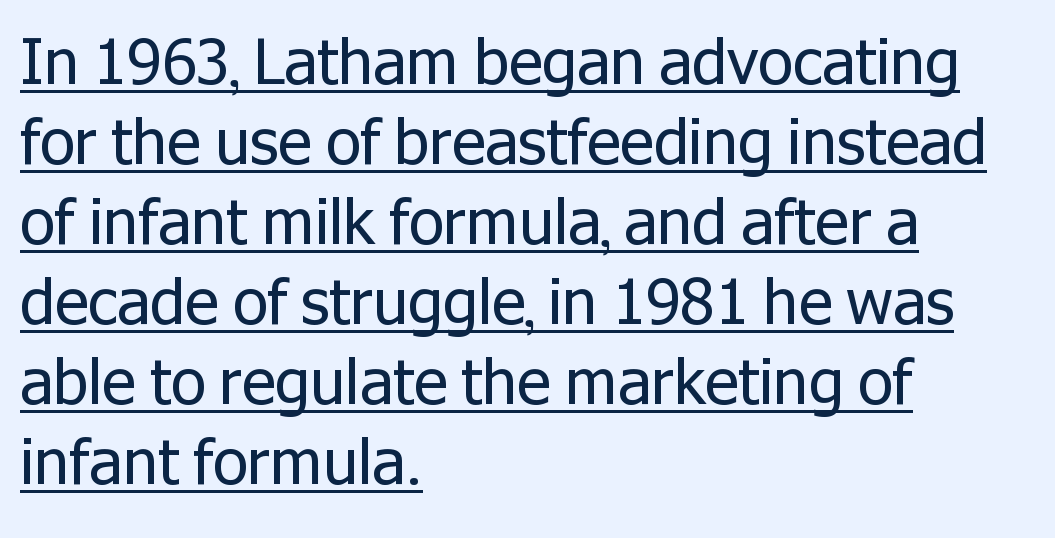
{"serif": "no", "italic": "no", "bold": "no", "weight": "regular", "width": "normal", "stroke_contrast": "low", "x_height": "medium", "monospaced": "no", "underline": "yes", "align": "left", "line_spacing": "normal", "line_spacing_ratio": 1.27, "letter_spacing": "normal", "letter_spacing_em": 0.0, "glyph_px": 63}
